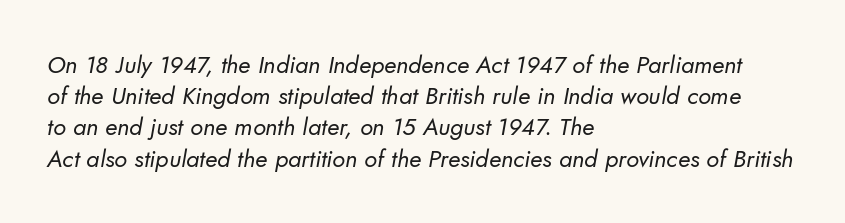
Clear beneath every line of the passage. Does the leading feel generous? No, just average. Students, note that the glyphs here touch the page at normal intervals. Notice how the passage keeps a crisp vertical edge on the left only.
